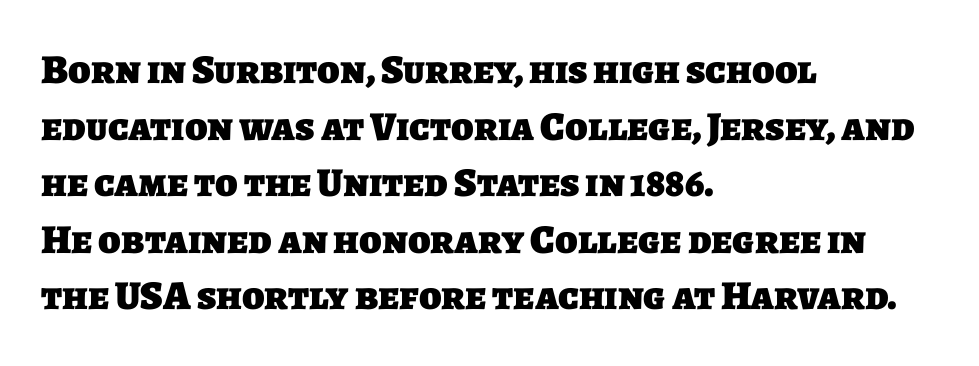
The rendering uses a bold face; every stroke is thick and dark. Observe the ordinary spacing: letters are neighbours, not strangers. Does the leading feel generous? No, just average. The space beneath each line is pristine and unruled.
